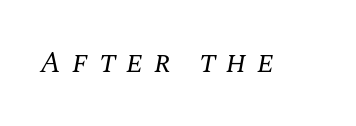
In terms of posture, this sample is oblique. Observe the serifs anchoring each vertical stroke in this sample. Each letter keeps its own natural width here, so spacing adapts to shape. Unbolded letterforms with no extra heft. In terms of letterspacing, this is a distinctly airy, spread setting.
